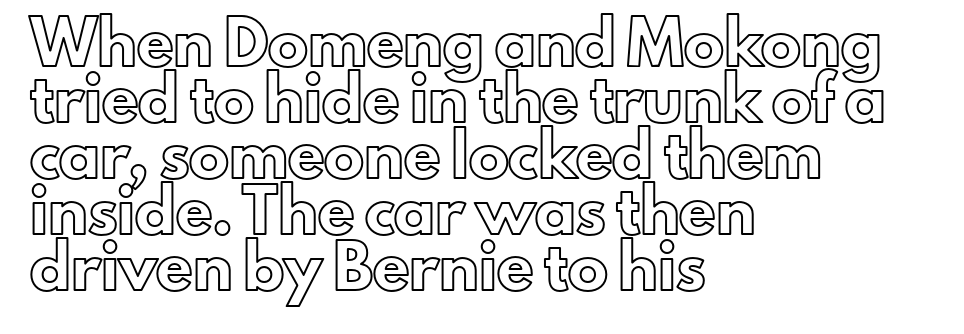
These lines sit exactly where default settings would place them. Standard letterfit; no display-style spreading of the glyphs. You can tell it's not italic because the verticals are truly vertical. The paragraph has a hard left edge and a soft right edge.
